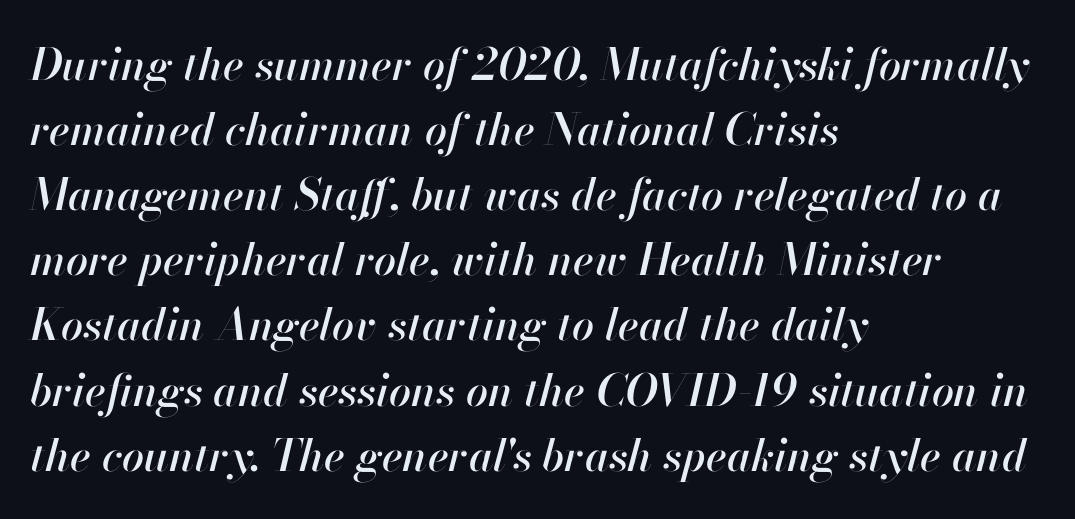
{"italic": "yes", "lean": "right", "slant_degrees": 13, "width": "normal", "stroke_contrast": "high", "x_height": "small", "monospaced": "no", "underline": "no", "align": "left", "line_spacing": "normal", "line_spacing_ratio": 1.48, "letter_spacing": "normal", "letter_spacing_em": 0.0, "glyph_px": 44}
